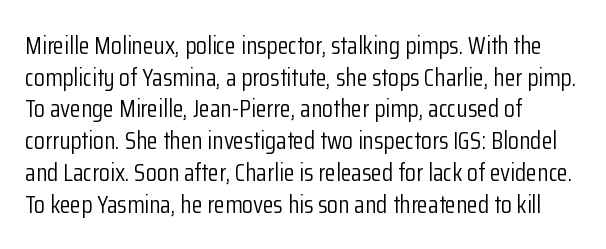
Q: Is the text bold? A: No.
Q: Is the text italic (slanted)? A: No, it is upright.
Q: Is the text underlined? A: No.
Q: How is the paragraph aligned? A: Left-aligned.
Q: Is the spacing between letters normal or unusually wide? A: Normal.
Q: Is the spacing between lines tight, normal or loose? A: Normal.
